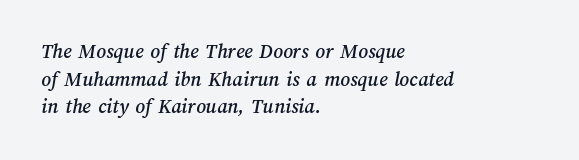
The image shows 21 px text type; set left-aligned, normal line spacing (1.32x), normal letter spacing, not underlined.
